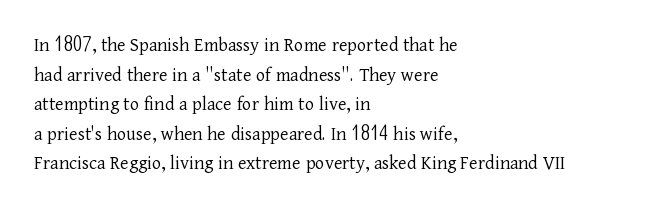
Compared with a typical body face, this is equally light or lighter still. The line texture is even and compact thanks to regular tracking. The space directly below the letters is spotless. Nope, not italic — everything's standing straight.
